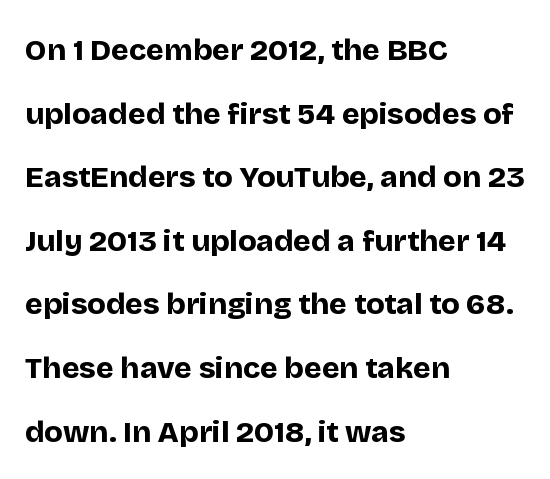
Q: Is the text bold? A: Yes.
Q: Is the text italic (slanted)? A: No, it is upright.
Q: Is the typeface a serif or a sans-serif typeface? A: Sans-serif.
Q: Is the text underlined? A: No.
Q: How is the paragraph aligned? A: Left-aligned.
Q: Is the spacing between letters normal or unusually wide? A: Normal.
Q: Is the spacing between lines tight, normal or loose? A: Loose.
Q: Width (condensed, normal, or wide)? A: Normal.
Q: Stroke contrast? A: Low.
Q: x-height? A: Large.
Q: Monospaced? A: No.
